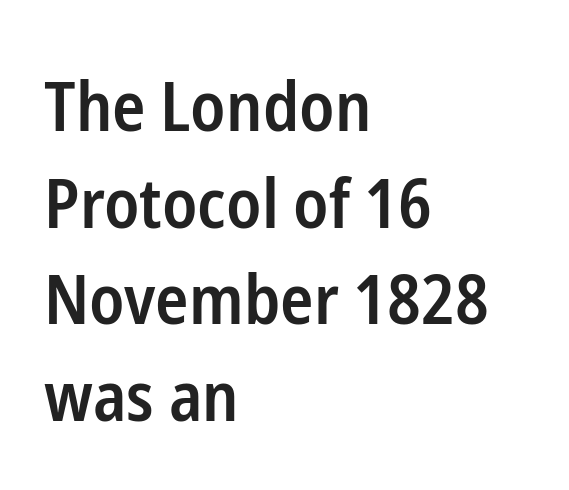
Q: Is the text bold? A: Semi-bold.
Q: Is the text italic (slanted)? A: No, it is upright.
Q: Is the typeface a serif or a sans-serif typeface? A: Sans-serif.
Q: Is the text underlined? A: No.
Q: How is the paragraph aligned? A: Left-aligned.
Q: Is the spacing between letters normal or unusually wide? A: Normal.
Q: Is the spacing between lines tight, normal or loose? A: Normal.
Q: Width (condensed, normal, or wide)? A: Condensed.
Q: Stroke contrast? A: Low.
Q: x-height? A: Medium.
Q: Monospaced? A: No.
